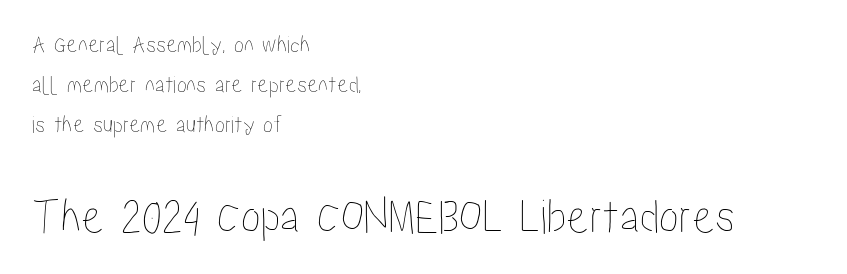
The image shows 50 px condensed type, upright; set left-aligned, normal line spacing (1.6x), normal letter spacing, not underlined; the second (bottom) block is 2.0x larger; low stroke contrast and a medium x-height.
